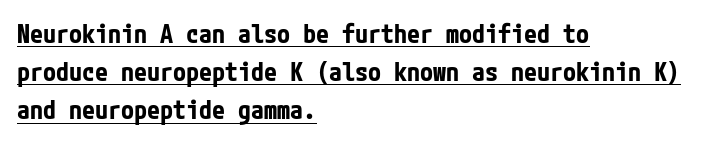
The image shows 26 px bold type, upright; set left-aligned, normal line spacing (1.47x), normal letter spacing, underlined.
